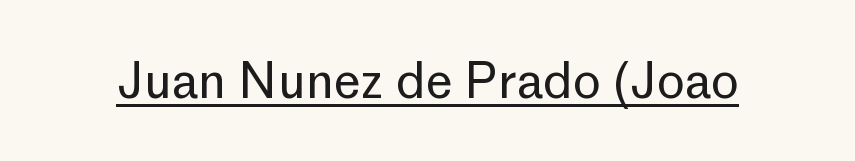
Stems here are at most as thick as an everyday book face. Typographically, this falls in the sans-serif category. Students, note that the glyphs here touch the page at normal intervals. Students, observe the line beneath the letters — that is underlining.
